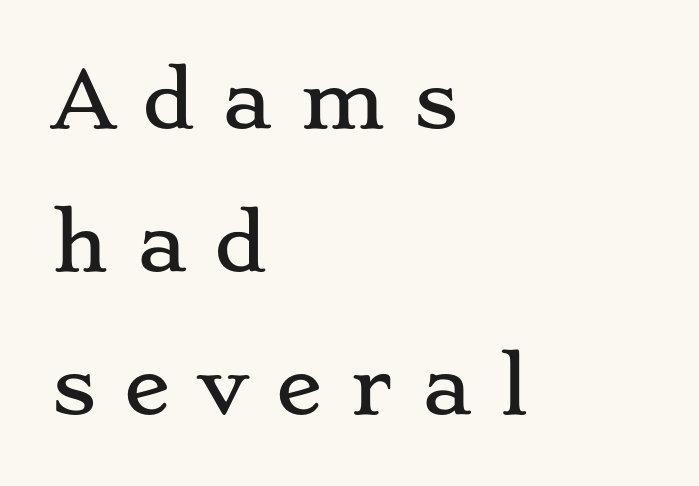
Q: Is the text italic (slanted)? A: No, it is upright.
Q: Is the typeface a serif or a sans-serif typeface? A: Serif.
Q: Is the text underlined? A: No.
Q: How is the paragraph aligned? A: Left-aligned.
Q: Is the spacing between letters normal or unusually wide? A: Unusually wide.
Q: Width (condensed, normal, or wide)? A: Wide.
Q: Stroke contrast? A: Low.
Q: x-height? A: Small.
Q: Monospaced? A: No.
